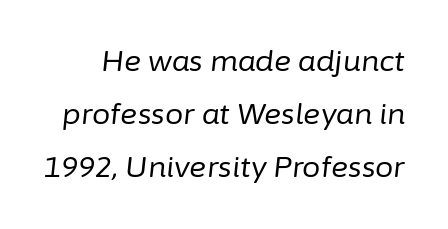
{"italic": "yes", "lean": "right", "slant_degrees": 6, "bold": "no", "weight": "regular", "width": "normal", "stroke_contrast": "low", "x_height": "medium", "monospaced": "no", "underline": "no", "line_spacing_ratio": 1.83, "letter_spacing": "normal", "letter_spacing_em": 0.0, "glyph_px": 29}
